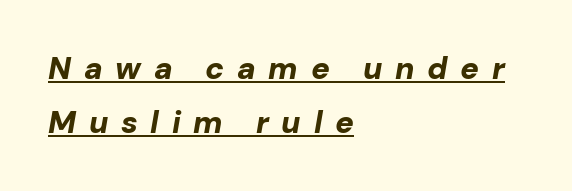
{"italic": "yes", "lean": "right", "slant_degrees": 10, "bold": "yes", "weight": "bold", "width": "normal", "stroke_contrast": "low", "x_height": "medium", "monospaced": "no", "underline": "yes", "align": "left", "line_spacing_ratio": 1.74, "letter_spacing": "wide", "letter_spacing_em": 0.41, "glyph_px": 31}
